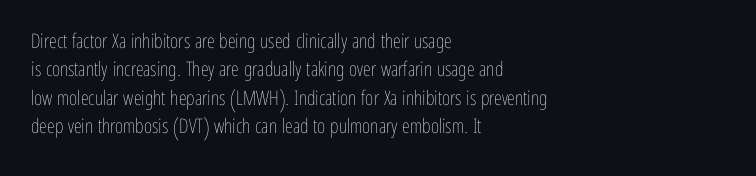
Glyph-to-glyph distance matches everyday printed text. One glance says typical: line gaps are just what's usual. A bare baseline throughout the passage. Does the lettering tilt? It doesn't — this is upright.
